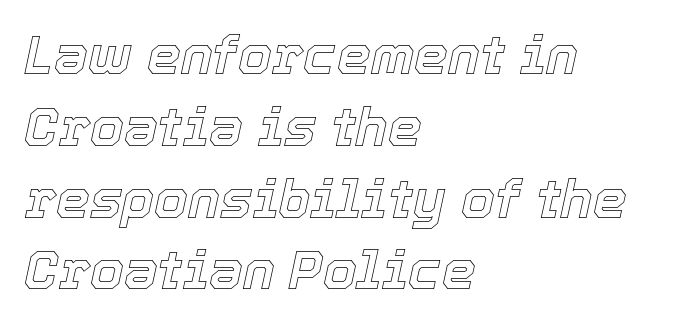
Tall strokes in this sample are angled rather than plumb. Is the block centered? No — it sits flush against the left margin. A typesetter would call this proportional, since set widths differ per character. Compared with typical paragraphs, the rows here are spaced about the same. The letters sit at their default tracking, neither squeezed nor spread. The baseline area is clear.
